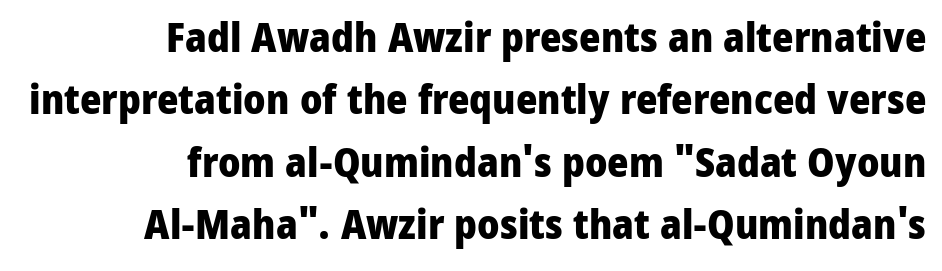
The image shows 41 px heavy sans-serif type, upright; set right-aligned, normal line spacing (1.52x), normal letter spacing, not underlined; low stroke contrast and a medium x-height.
